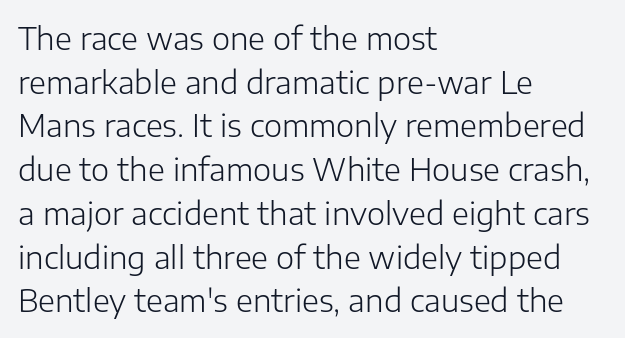
{"serif": "no", "italic": "no", "bold": "no", "weight": "light", "width": "normal", "stroke_contrast": "low", "x_height": "medium", "monospaced": "no", "underline": "no", "align": "left", "line_spacing": "normal", "line_spacing_ratio": 1.41, "letter_spacing": "normal", "letter_spacing_em": 0.0, "glyph_px": 31}
